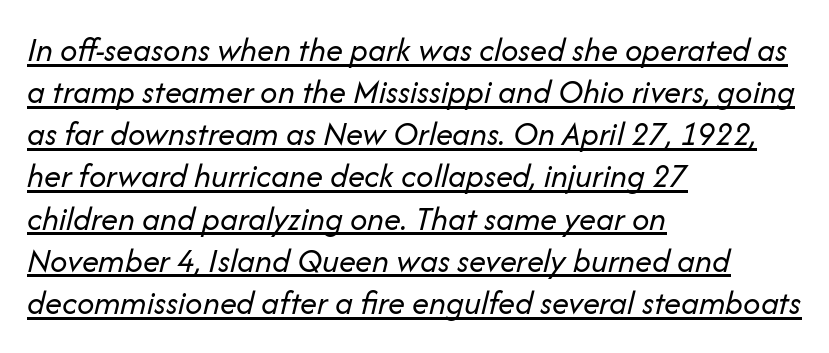
{"italic": "yes", "lean": "right", "slant_degrees": 14, "bold": "no", "weight": "regular", "width": "normal", "stroke_contrast": "low", "x_height": "medium", "monospaced": "no", "underline": "yes", "align": "left", "line_spacing_ratio": 1.24, "letter_spacing": "normal", "letter_spacing_em": 0.0, "glyph_px": 34}
